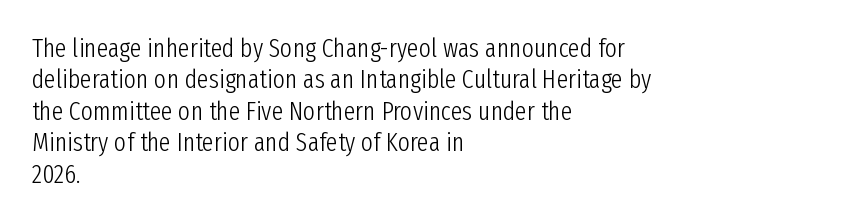
Q: Is the text bold? A: No.
Q: Is the text italic (slanted)? A: No, it is upright.
Q: Is the text underlined? A: No.
Q: How is the paragraph aligned? A: Left-aligned.
Q: Is the spacing between letters normal or unusually wide? A: Normal.
